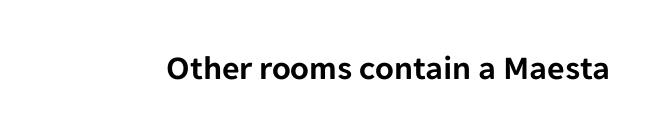
The image shows 34 px sans-serif type, upright; set normal letter spacing, not underlined; low stroke contrast and a medium x-height.
